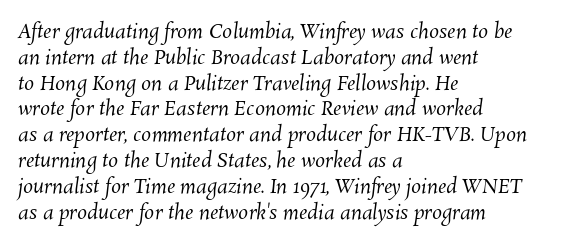
Plain, unruled lines of type. The rendering uses a moderate line-height, typical for paragraphs. Notice how the passage keeps a crisp vertical edge on the left only. No chunkiness to these letters — they're not bold. Letter spacing: default.
